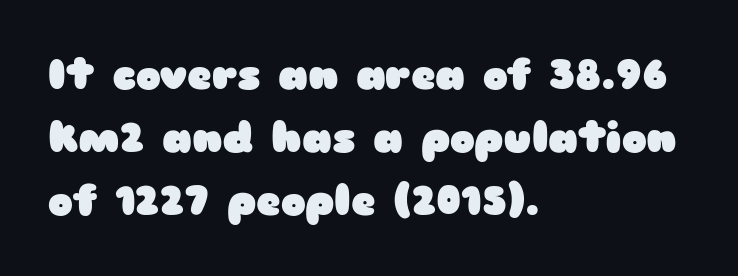
{"serif": "no", "italic": "no", "bold": "yes", "weight": "heavy", "width": "wide", "stroke_contrast": "low", "x_height": "medium", "monospaced": "no", "underline": "no", "align": "left", "line_spacing": "normal", "line_spacing_ratio": 1.5, "letter_spacing": "normal", "letter_spacing_em": 0.0, "glyph_px": 42}
